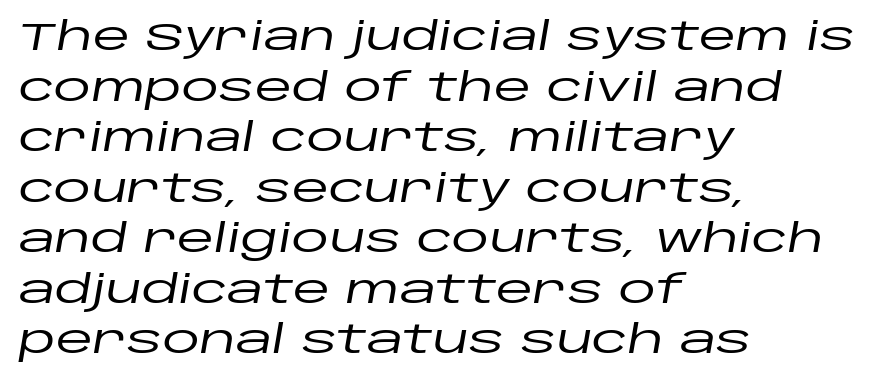
Each row of text sits above clean, open space. This rendering leaves character spacing at its baseline value. The lines sit at an ordinary, default distance from one another. Looks like regular typesetting: each glyph gets only the width it needs.
